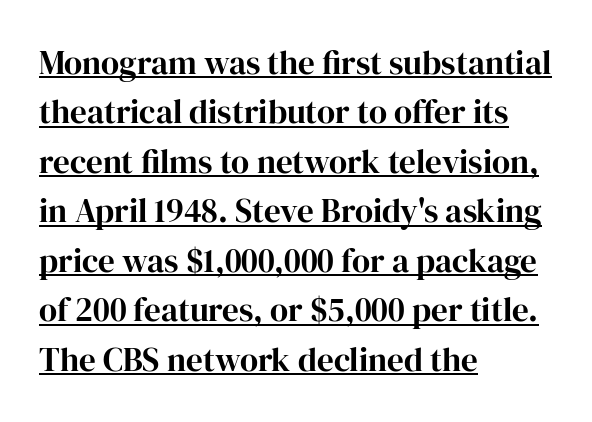
Q: Is the text italic (slanted)? A: No, it is upright.
Q: Is the typeface a serif or a sans-serif typeface? A: Serif.
Q: Is the text underlined? A: Yes.
Q: How is the paragraph aligned? A: Left-aligned.
Q: Is the spacing between letters normal or unusually wide? A: Normal.
Q: Is the spacing between lines tight, normal or loose? A: Normal.
Q: Width (condensed, normal, or wide)? A: Normal.
Q: Stroke contrast? A: High.
Q: x-height? A: Medium.
Q: Monospaced? A: No.
